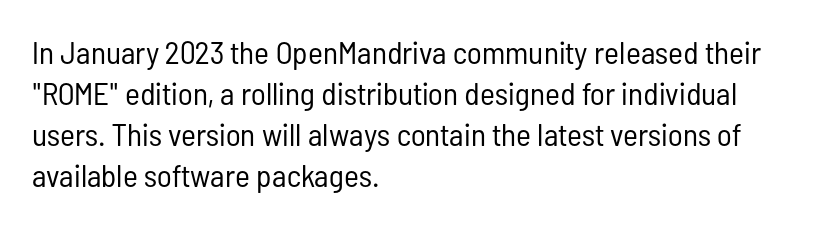
The image shows 32 px regular-weight, condensed sans-serif type, upright; set left-aligned, normal line spacing (1.28x), normal letter spacing, not underlined; low stroke contrast and a medium x-height.
